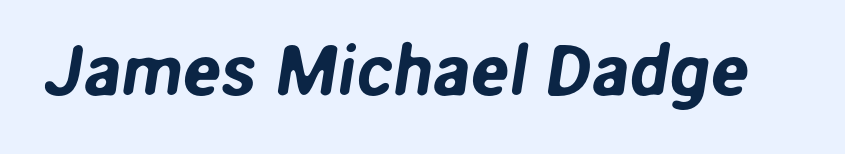
Q: Is the typeface a serif or a sans-serif typeface? A: Sans-serif.
Q: Is the text underlined? A: No.
Q: Is the spacing between letters normal or unusually wide? A: Normal.
Q: Width (condensed, normal, or wide)? A: Normal.
Q: Stroke contrast? A: Low.
Q: x-height? A: Medium.
Q: Monospaced? A: No.
